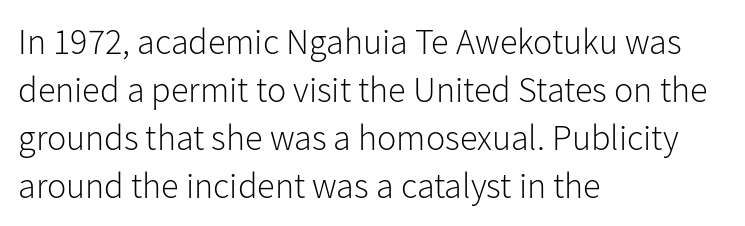
Q: Is the text bold? A: No.
Q: Is the text italic (slanted)? A: No, it is upright.
Q: Is the typeface a serif or a sans-serif typeface? A: Sans-serif.
Q: Is the text underlined? A: No.
Q: How is the paragraph aligned? A: Left-aligned.
Q: Is the spacing between letters normal or unusually wide? A: Normal.
Q: Is the spacing between lines tight, normal or loose? A: Normal.
Q: Width (condensed, normal, or wide)? A: Normal.
Q: Stroke contrast? A: Low.
Q: x-height? A: Medium.
Q: Monospaced? A: No.
